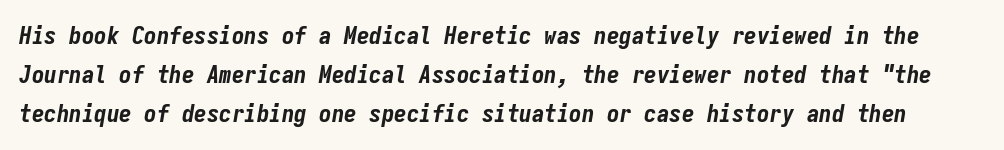
Letter spacing: default. Would a proofreader flag this as italicized? Yes. Does the weight exceed regular? Yes, all the way to bold. Summary of vertical rhythm: regular, with standard interline spacing. Check the space under the baseline: it is left empty.
